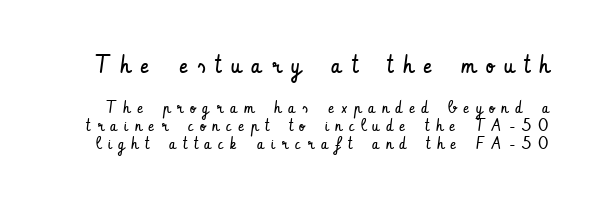
{"italic": "no", "bold": "no", "underline": "no", "line_spacing": "tight", "line_spacing_ratio": 1.07, "letter_spacing": "wide", "letter_spacing_em": 0.41, "larger_block": "first", "size_ratio": 1.47, "glyph_px": 25}
